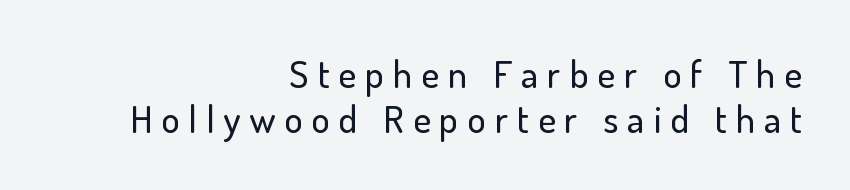
Q: Is the text italic (slanted)? A: No, it is upright.
Q: Is the typeface a serif or a sans-serif typeface? A: Sans-serif.
Q: Is the text underlined? A: No.
Q: How is the paragraph aligned? A: Right-aligned.
Q: Is the spacing between letters normal or unusually wide? A: Unusually wide.
Q: Width (condensed, normal, or wide)? A: Normal.
Q: Stroke contrast? A: Low.
Q: x-height? A: Small.
Q: Monospaced? A: No.
